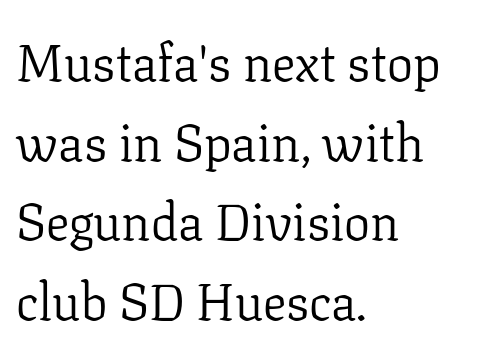
The image shows 52 px light serif type, upright; set left-aligned, normal line spacing (1.53x), normal letter spacing, not underlined; low stroke contrast and a medium x-height.
